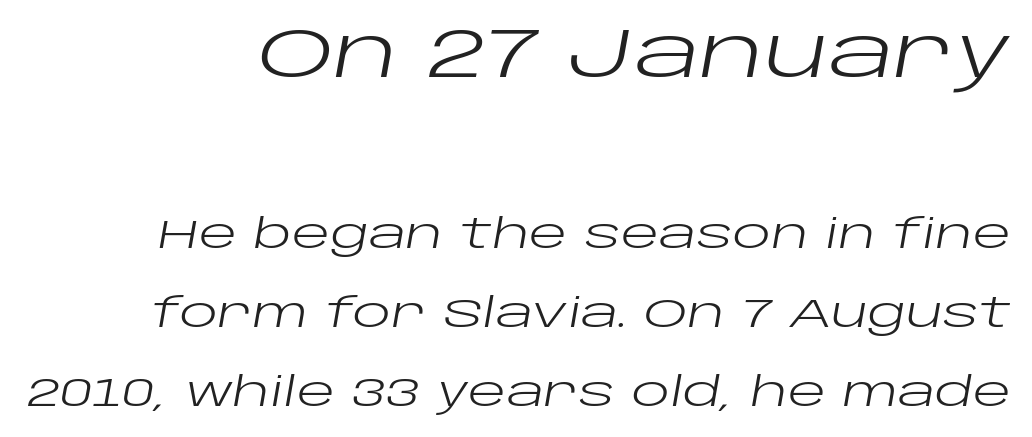
{"italic": "yes", "lean": "right", "slant_degrees": 10, "bold": "no", "weight": "regular", "width": "wide", "stroke_contrast": "low", "x_height": "large", "monospaced": "no", "underline": "no", "align": "right", "line_spacing": "loose", "line_spacing_ratio": 1.98, "letter_spacing": "normal", "letter_spacing_em": 0.0, "larger_block": "first", "size_ratio": 1.75, "glyph_px": 70}
